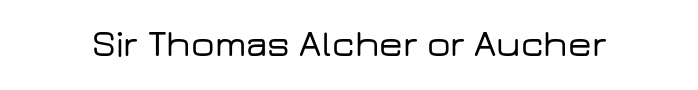
The letters carry no serifs — their stems end cleanly without finishing strokes. The letters stand upright; this is a roman face. Varying glyph widths throughout — classic text-font behaviour. The tracking reads as untouched default to a designer's eye. Underlining? Definitely not there.
